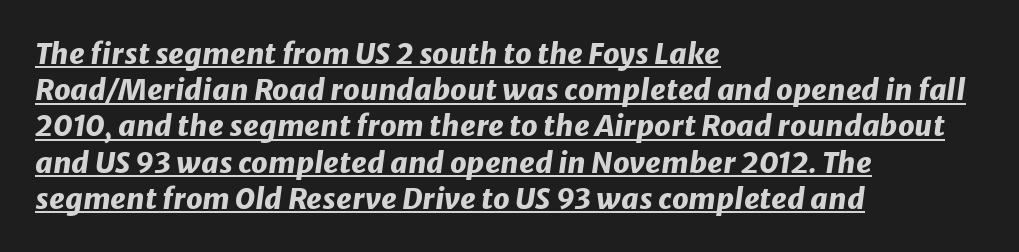
Q: Is the text bold? A: Yes.
Q: Is the text italic (slanted)? A: Yes, it leans right by about 8 degrees.
Q: Is the text underlined? A: Yes.
Q: How is the paragraph aligned? A: Left-aligned.
Q: Is the spacing between letters normal or unusually wide? A: Normal.
Q: Is the spacing between lines tight, normal or loose? A: Normal.
Q: Width (condensed, normal, or wide)? A: Normal.
Q: Stroke contrast? A: Low.
Q: x-height? A: Medium.
Q: Monospaced? A: No.
